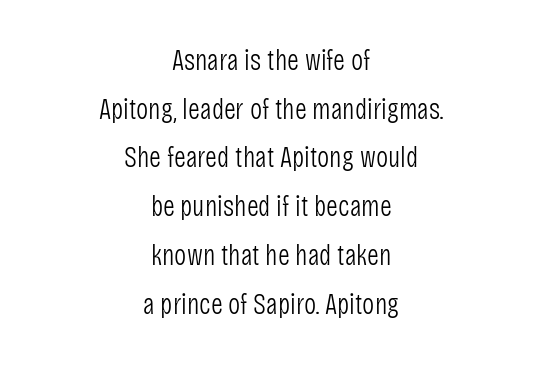
Q: Is the text bold? A: No.
Q: Is the text italic (slanted)? A: No, it is upright.
Q: Is the typeface a serif or a sans-serif typeface? A: Sans-serif.
Q: Is the text underlined? A: No.
Q: How is the paragraph aligned? A: Centered.
Q: Is the spacing between letters normal or unusually wide? A: Normal.
Q: Is the spacing between lines tight, normal or loose? A: Normal.
Q: Width (condensed, normal, or wide)? A: Condensed.
Q: Stroke contrast? A: Low.
Q: x-height? A: Large.
Q: Monospaced? A: No.
